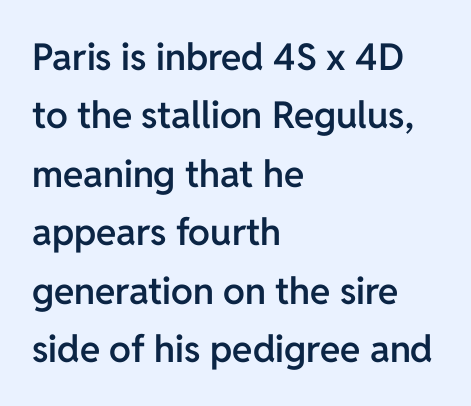
Q: Is the text bold? A: Semi-bold.
Q: Is the text italic (slanted)? A: No, it is upright.
Q: Is the typeface a serif or a sans-serif typeface? A: Sans-serif.
Q: Is the text underlined? A: No.
Q: How is the paragraph aligned? A: Left-aligned.
Q: Is the spacing between letters normal or unusually wide? A: Normal.
Q: Is the spacing between lines tight, normal or loose? A: Normal.
Q: Width (condensed, normal, or wide)? A: Normal.
Q: Stroke contrast? A: Low.
Q: x-height? A: Medium.
Q: Monospaced? A: No.
